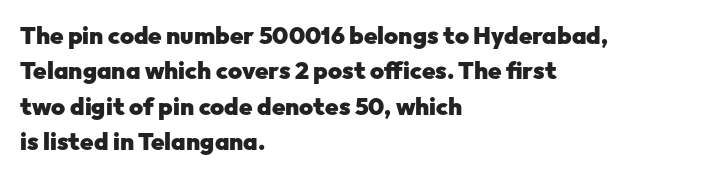
The image shows 24 px bold type, upright; set left-aligned, normal line spacing (1.47x), normal letter spacing, not underlined.
